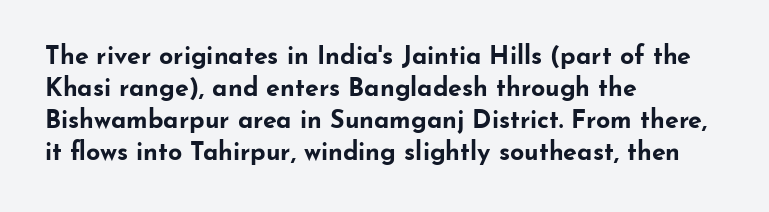
Q: Is the text bold? A: Yes.
Q: Is the text italic (slanted)? A: No, it is upright.
Q: Is the text underlined? A: No.
Q: How is the paragraph aligned? A: Left-aligned.
Q: Is the spacing between letters normal or unusually wide? A: Normal.
Q: Is the spacing between lines tight, normal or loose? A: Normal.
